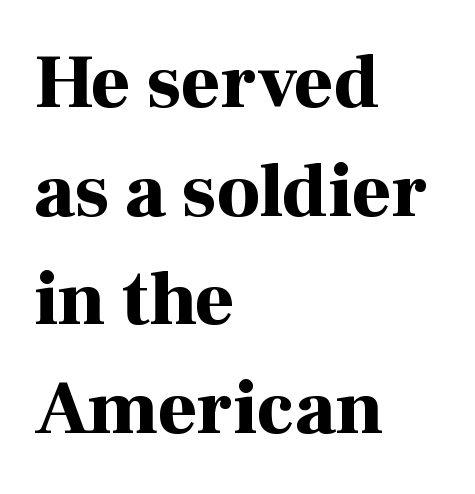
The image shows 76 px bold serif type, upright; set left-aligned, normal line spacing (1.43x), normal letter spacing, not underlined; high stroke contrast and a medium x-height.
